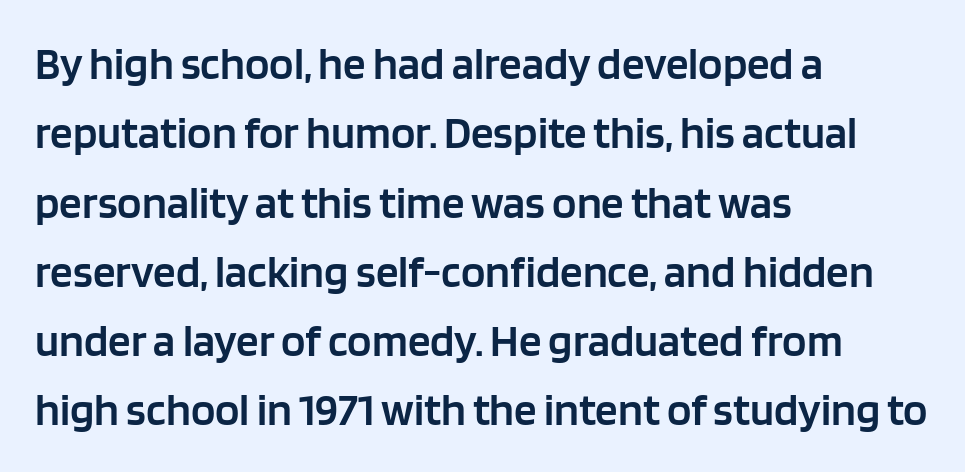
Q: Is the text bold? A: Semi-bold.
Q: Is the text italic (slanted)? A: No, it is upright.
Q: Is the typeface a serif or a sans-serif typeface? A: Sans-serif.
Q: Is the text underlined? A: No.
Q: How is the paragraph aligned? A: Left-aligned.
Q: Is the spacing between letters normal or unusually wide? A: Normal.
Q: Is the spacing between lines tight, normal or loose? A: Normal.
Q: Width (condensed, normal, or wide)? A: Normal.
Q: Stroke contrast? A: Low.
Q: x-height? A: Large.
Q: Monospaced? A: No.
